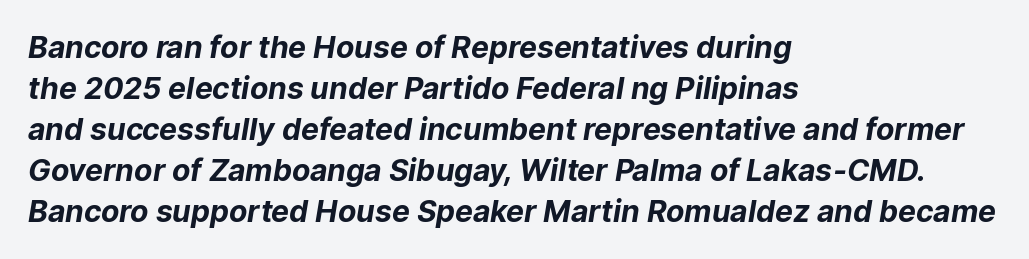
Here the designer chose a conventional face with non-uniform glyph widths. Compared with typical paragraphs, the rows here are spaced about the same. Students, note that the glyphs here touch the page at normal intervals. A typesetter would label this face a sans. Caption: bold face, heavy strokes. Type without underlining.
